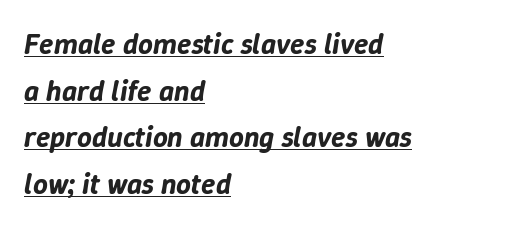
Q: Is the text italic (slanted)? A: Yes, it leans right by about 9 degrees.
Q: Is the text underlined? A: Yes.
Q: How is the paragraph aligned? A: Left-aligned.
Q: Is the spacing between letters normal or unusually wide? A: Normal.
Q: Is the spacing between lines tight, normal or loose? A: Normal.
Q: Width (condensed, normal, or wide)? A: Normal.
Q: Stroke contrast? A: Low.
Q: x-height? A: Medium.
Q: Monospaced? A: No.
